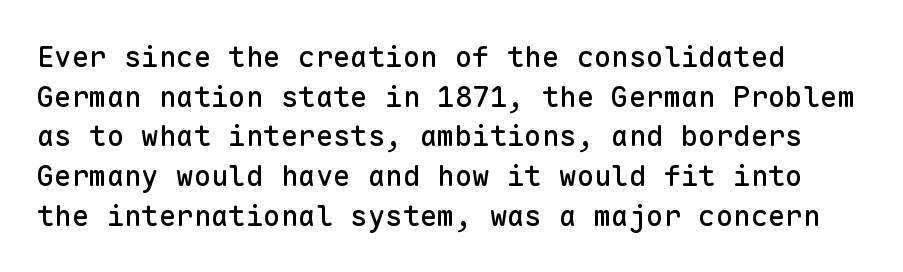
{"serif": "no", "italic": "no", "width": "normal", "stroke_contrast": "low", "x_height": "medium", "monospaced": "yes", "underline": "no", "line_spacing": "normal", "line_spacing_ratio": 1.37, "letter_spacing": "normal", "letter_spacing_em": 0.0, "glyph_px": 29}
